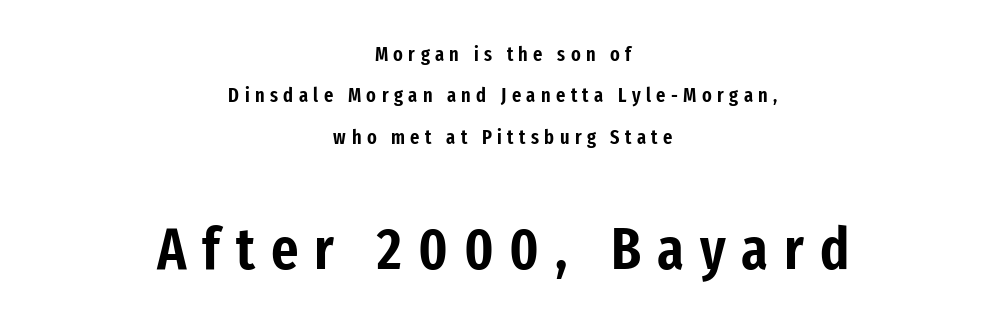
The image shows 59 px condensed sans-serif type, upright; set centered, loose line spacing (2.07x), unusually wide letter spacing (+0.27 em), not underlined; the second (bottom) block is 2.95x larger; low stroke contrast and a medium x-height.
